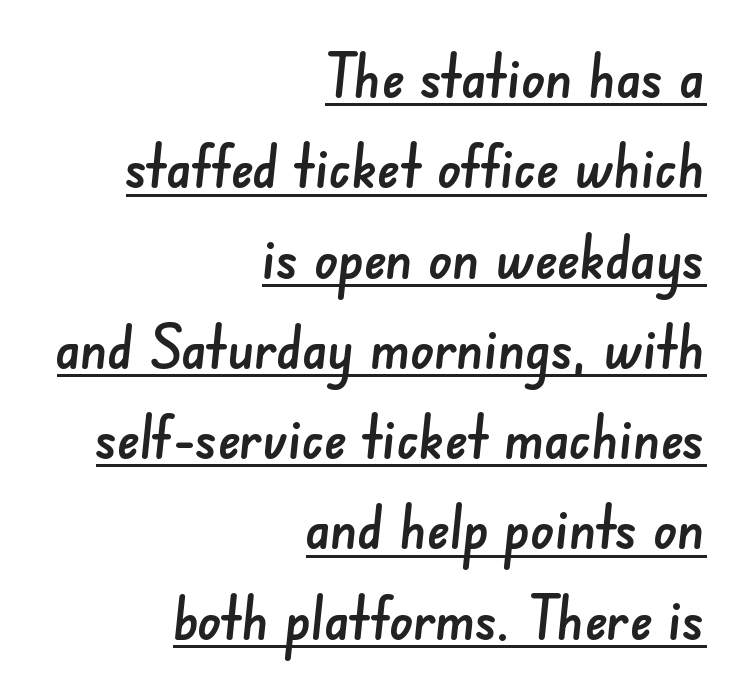
Does the type have serifs? No, each stem ends abruptly. What's the leading like? Ordinary, nothing unusual. Here the designer chose a conventional face with non-uniform glyph widths. Each line ends at the same right margin while the left side varies.
